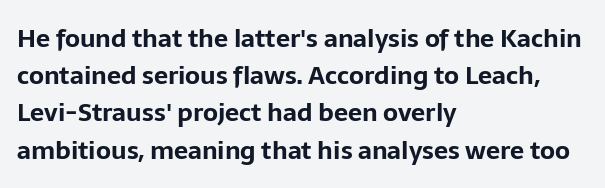
{"italic": "no", "bold": "yes", "underline": "no", "align": "left", "line_spacing": "normal", "line_spacing_ratio": 1.49, "letter_spacing": "normal", "letter_spacing_em": 0.0, "glyph_px": 25}
